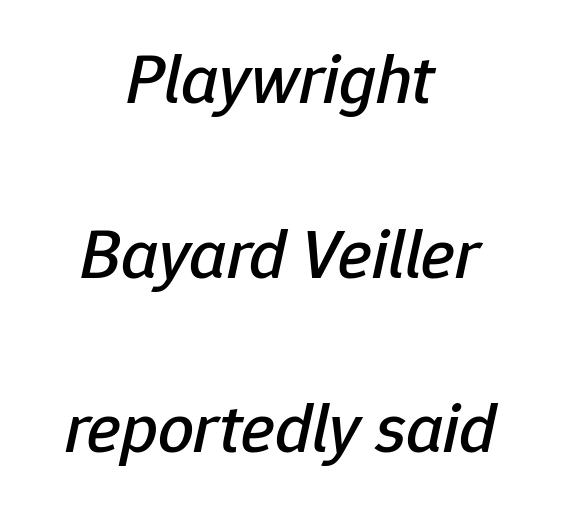
The image shows 71 px text type, italic (leaning right); set centered, loose line spacing (2.46x), normal letter spacing, not underlined; low stroke contrast and a medium x-height.
